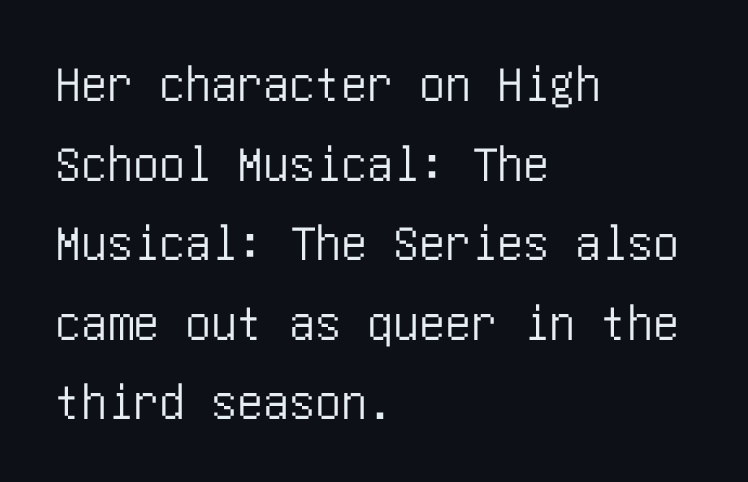
The image shows 52 px condensed sans-serif type, upright; set left-aligned, normal line spacing (1.53x), normal letter spacing, not underlined; low stroke contrast and a large x-height.
